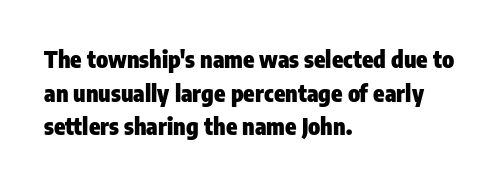
Each line starts at the same left margin while the right side varies. One glance says typical: line gaps are just what's usual. Nope, not italic — everything's standing straight. Plenty of ink on the page — the face is bold.
